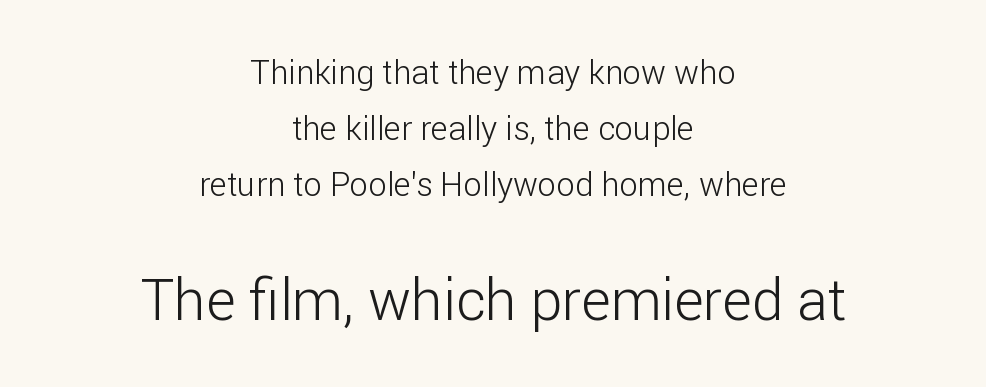
Visually, the bottom section dominates because its glyphs are scaled up. Compared with a typical body face, this is equally light or lighter still. If you drew a line through each stem, it would be perfectly vertical. This sample is center-justified, so both line endings float freely. These lines are rendered in a variable-pitch font. Look at the tracking — it's just the regular setting, nothing added.
